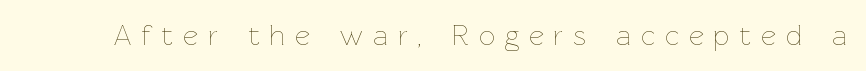
The image shows 29 px thin type, upright; set unusually wide letter spacing (+0.34 em), not underlined; low stroke contrast and a medium x-height.
